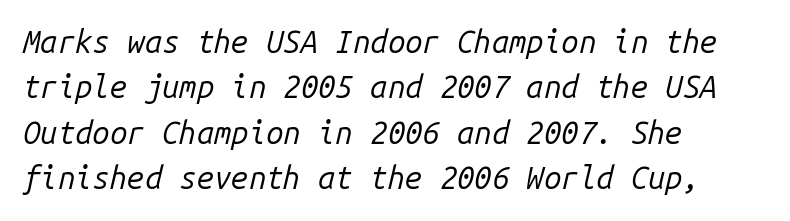
Q: Is the text bold? A: No.
Q: Is the text italic (slanted)? A: Yes, it leans right by about 14 degrees.
Q: Is the text underlined? A: No.
Q: How is the paragraph aligned? A: Left-aligned.
Q: Is the spacing between letters normal or unusually wide? A: Normal.
Q: Is the spacing between lines tight, normal or loose? A: Normal.
Q: Width (condensed, normal, or wide)? A: Normal.
Q: Stroke contrast? A: Low.
Q: x-height? A: Medium.
Q: Monospaced? A: Yes.
